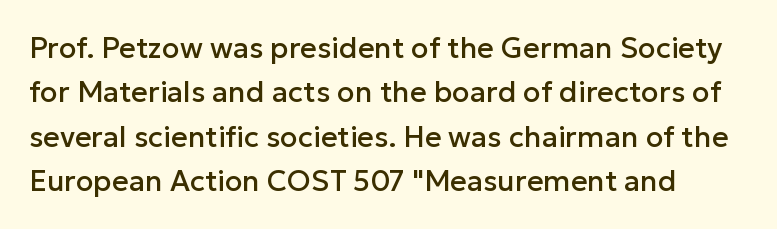
Q: Is the text italic (slanted)? A: No, it is upright.
Q: Is the typeface a serif or a sans-serif typeface? A: Sans-serif.
Q: Is the text underlined? A: No.
Q: Is the spacing between letters normal or unusually wide? A: Normal.
Q: Is the spacing between lines tight, normal or loose? A: Normal.
Q: Width (condensed, normal, or wide)? A: Normal.
Q: Stroke contrast? A: Low.
Q: x-height? A: Medium.
Q: Monospaced? A: No.
